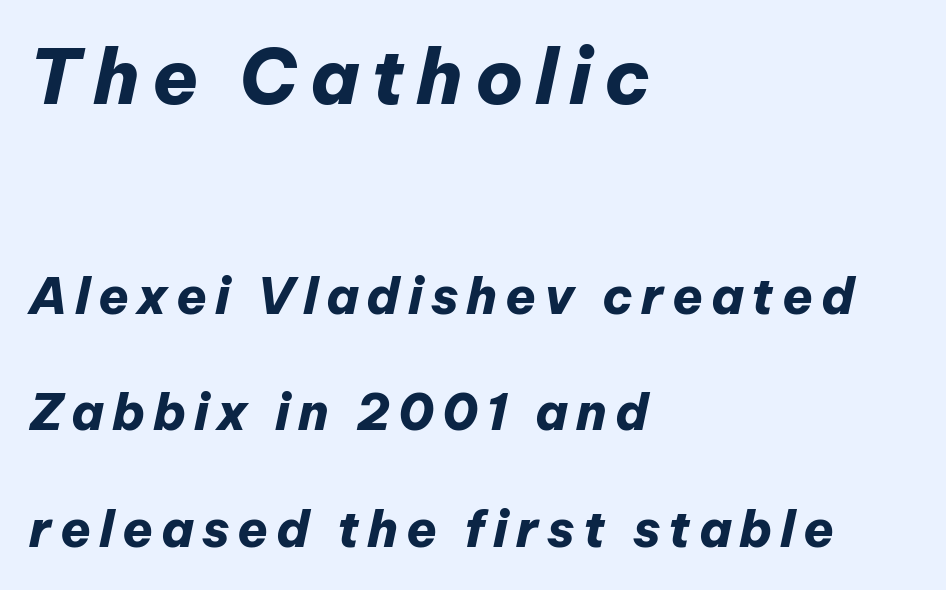
Q: Is the text bold? A: Yes.
Q: Is the text italic (slanted)? A: Yes, it leans right by about 12 degrees.
Q: Is the text underlined? A: No.
Q: How is the paragraph aligned? A: Left-aligned.
Q: Is the spacing between lines tight, normal or loose? A: Loose.
Q: Which block of text is set in a larger size, the first (top) or the second (bottom)? A: The first (top) one.
Q: Width (condensed, normal, or wide)? A: Normal.
Q: Stroke contrast? A: Low.
Q: x-height? A: Medium.
Q: Monospaced? A: No.
